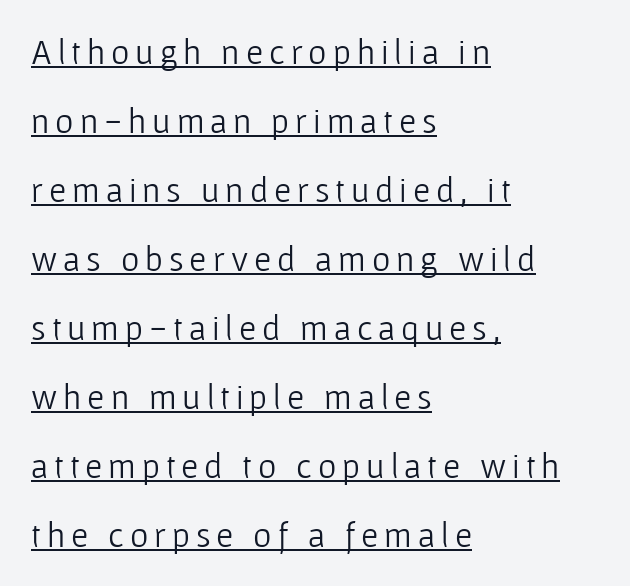
Q: Is the text bold? A: No.
Q: Is the text italic (slanted)? A: No, it is upright.
Q: Is the typeface a serif or a sans-serif typeface? A: Sans-serif.
Q: Is the text underlined? A: Yes.
Q: How is the paragraph aligned? A: Left-aligned.
Q: Is the spacing between lines tight, normal or loose? A: Loose.
Q: Width (condensed, normal, or wide)? A: Normal.
Q: Stroke contrast? A: Low.
Q: x-height? A: Medium.
Q: Monospaced? A: No.
